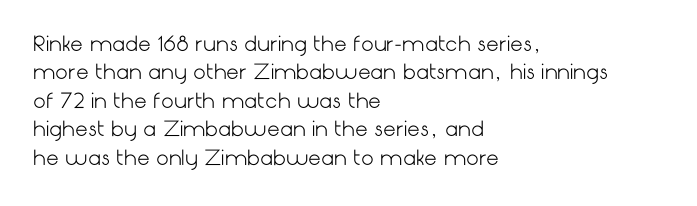
{"italic": "no", "bold": "no", "underline": "no", "align": "left", "line_spacing": "normal", "line_spacing_ratio": 1.42, "letter_spacing": "normal", "letter_spacing_em": 0.0, "glyph_px": 20}
